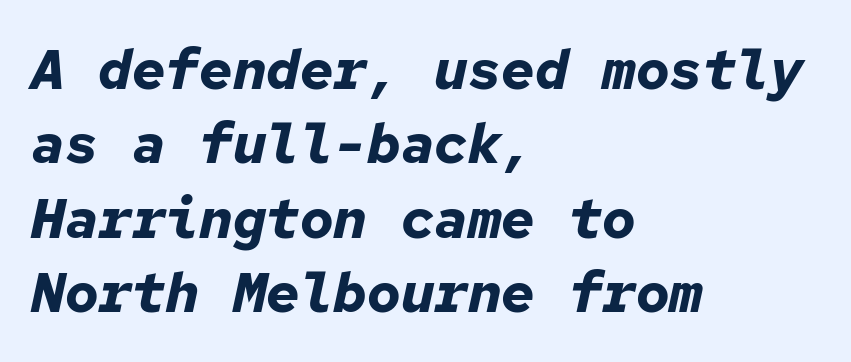
The passage is arranged the way most books set body copy — flush left. Between one letter and the next there's only the usual sliver of space. Horizontal bands of white between lines are of average thickness. Has an underline been added? It has not.
